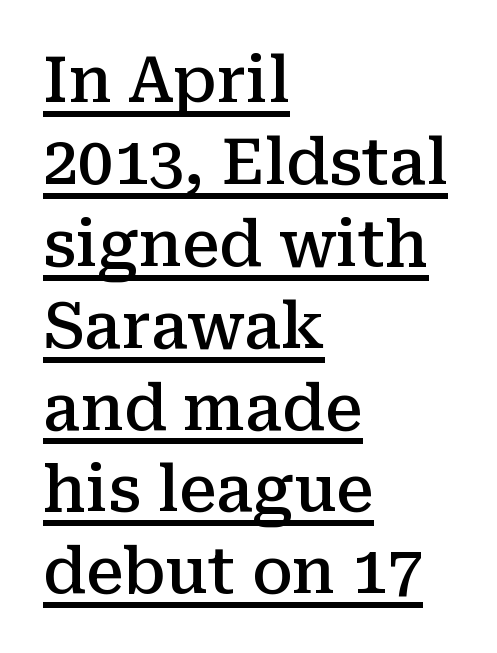
The image shows 63 px semibold serif type, upright; set left-aligned, normal line spacing (1.3x), normal letter spacing, underlined; medium stroke contrast and a medium x-height.
